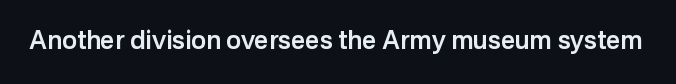
{"italic": "no", "bold": "semi", "underline": "no", "letter_spacing": "normal", "letter_spacing_em": 0.0, "glyph_px": 25}
